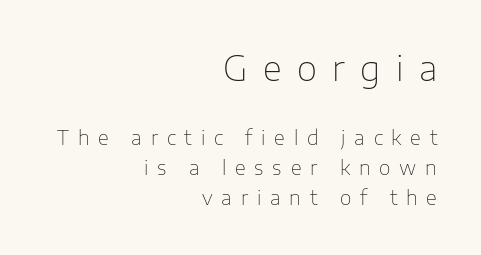
Q: Is the text bold? A: No.
Q: Is the text italic (slanted)? A: No, it is upright.
Q: Is the typeface a serif or a sans-serif typeface? A: Sans-serif.
Q: Is the text underlined? A: No.
Q: How is the paragraph aligned? A: Right-aligned.
Q: Is the spacing between letters normal or unusually wide? A: Unusually wide.
Q: Is the spacing between lines tight, normal or loose? A: Normal.
Q: Which block of text is set in a larger size, the first (top) or the second (bottom)? A: The first (top) one.
Q: Width (condensed, normal, or wide)? A: Normal.
Q: Stroke contrast? A: Low.
Q: x-height? A: Medium.
Q: Monospaced? A: No.
